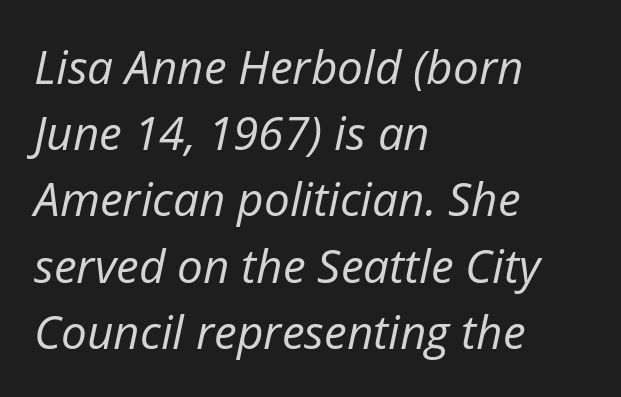
The block of text has a typical density, with ordinary space between rows. Nobody touched the tracking dial on this one. Words float on clear page, feet unadorned. Left-aligned paragraph, ragged on the right. Caption: face not bold, strokes unweighted. The glyphs look as if they've been sheared to an angle.
